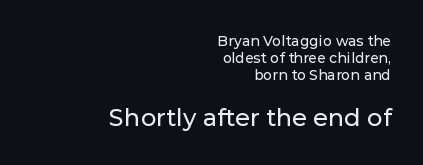
{"italic": "no", "underline": "no", "align": "right", "line_spacing_ratio": 1.2, "letter_spacing": "normal", "letter_spacing_em": 0.0, "larger_block": "second", "size_ratio": 1.71, "glyph_px": 24}
